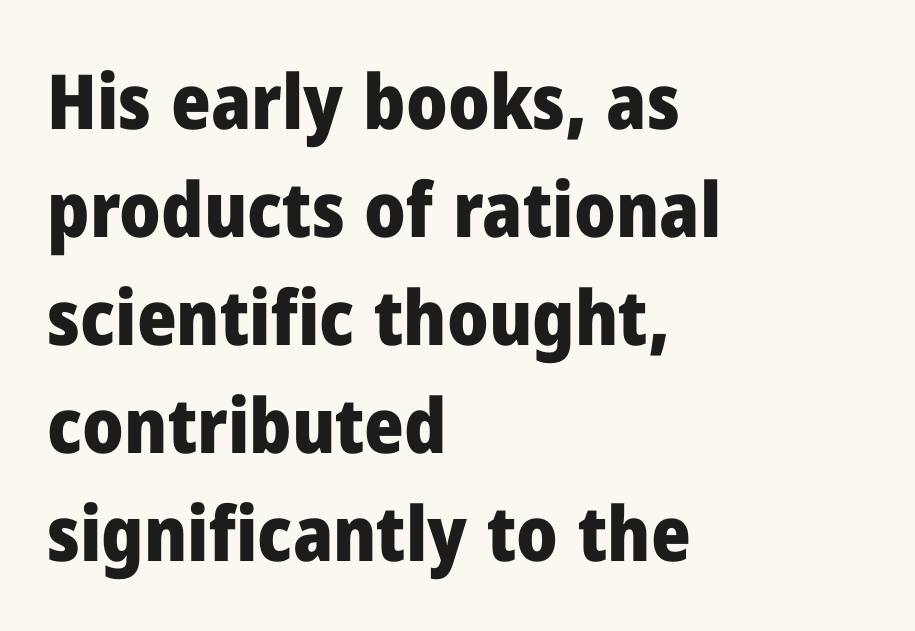
Q: Is the text bold? A: Yes.
Q: Is the text italic (slanted)? A: No, it is upright.
Q: Is the typeface a serif or a sans-serif typeface? A: Sans-serif.
Q: Is the text underlined? A: No.
Q: How is the paragraph aligned? A: Left-aligned.
Q: Is the spacing between letters normal or unusually wide? A: Normal.
Q: Is the spacing between lines tight, normal or loose? A: Normal.
Q: Width (condensed, normal, or wide)? A: Normal.
Q: Stroke contrast? A: Low.
Q: x-height? A: Medium.
Q: Monospaced? A: No.
